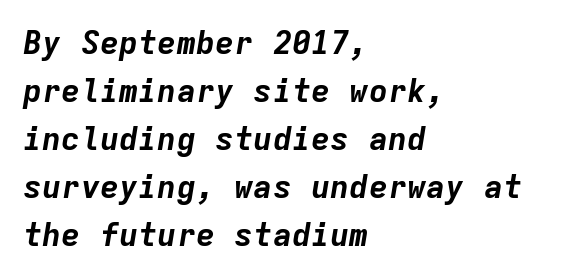
The face used here is monospaced, like something from a code editor. The lines are quadded left. The sample has been set heavy, in full bold. In terms of leading, this rendering sits right in the middle. The words here are not underlined.
